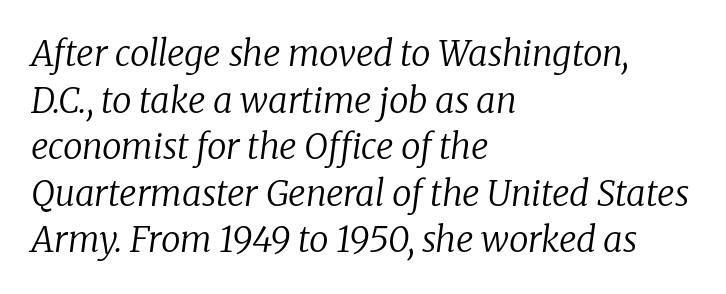
The image shows 35 px regular-weight serif type, italic (leaning right); set left-aligned, normal line spacing (1.33x), normal letter spacing, not underlined; low stroke contrast and a medium x-height.
